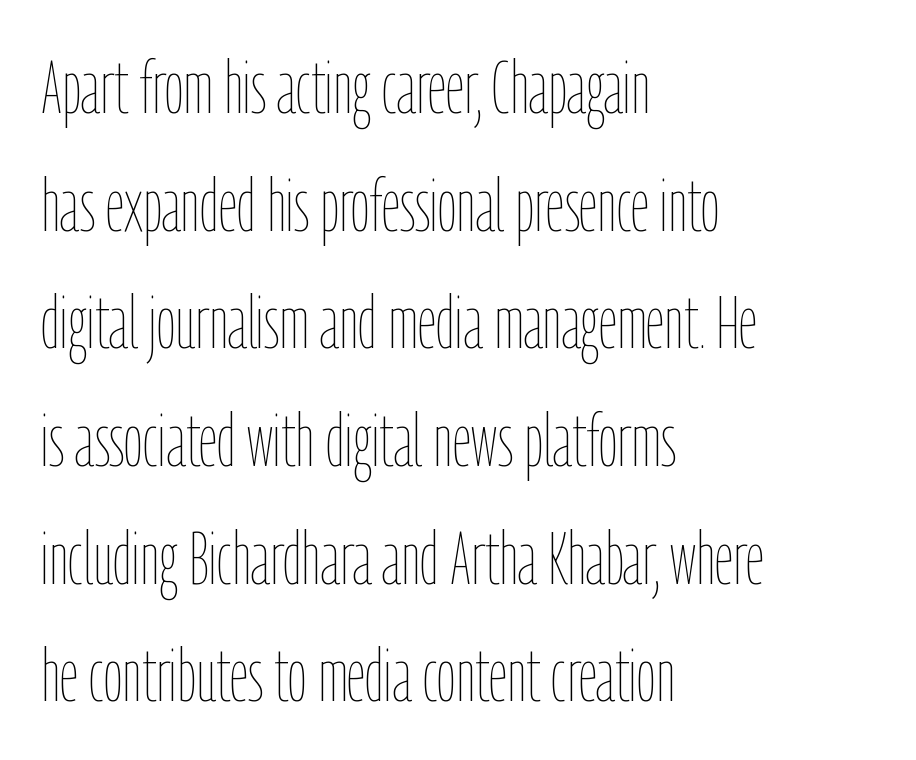
Q: Is the text bold? A: No.
Q: Is the text italic (slanted)? A: No, it is upright.
Q: Is the text underlined? A: No.
Q: How is the paragraph aligned? A: Left-aligned.
Q: Is the spacing between letters normal or unusually wide? A: Normal.
Q: Is the spacing between lines tight, normal or loose? A: Normal.
Q: Width (condensed, normal, or wide)? A: Condensed.
Q: Stroke contrast? A: Low.
Q: x-height? A: Medium.
Q: Monospaced? A: No.
